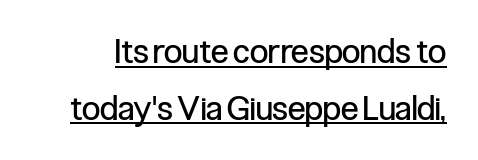
The typesetting does not lean heavy: it is not bold. In terms of letterform style, serifs are entirely absent. Spacing verdict: proportional, widths tailored to each character. Does a line run under the words? Yes, clearly.
